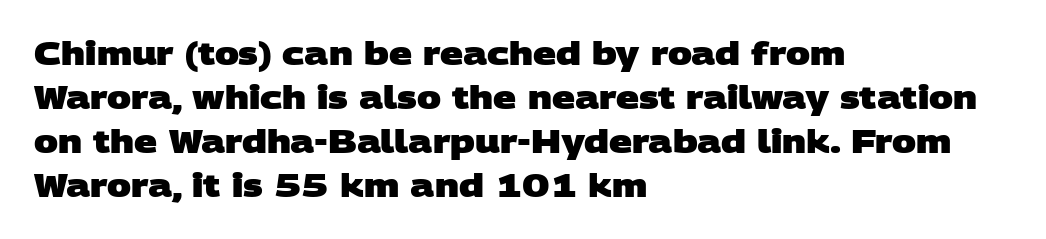
Q: Is the text bold? A: Yes.
Q: Is the typeface a serif or a sans-serif typeface? A: Sans-serif.
Q: Is the text underlined? A: No.
Q: How is the paragraph aligned? A: Left-aligned.
Q: Is the spacing between letters normal or unusually wide? A: Normal.
Q: Is the spacing between lines tight, normal or loose? A: Normal.
Q: Width (condensed, normal, or wide)? A: Wide.
Q: Stroke contrast? A: Low.
Q: x-height? A: Large.
Q: Monospaced? A: No.
